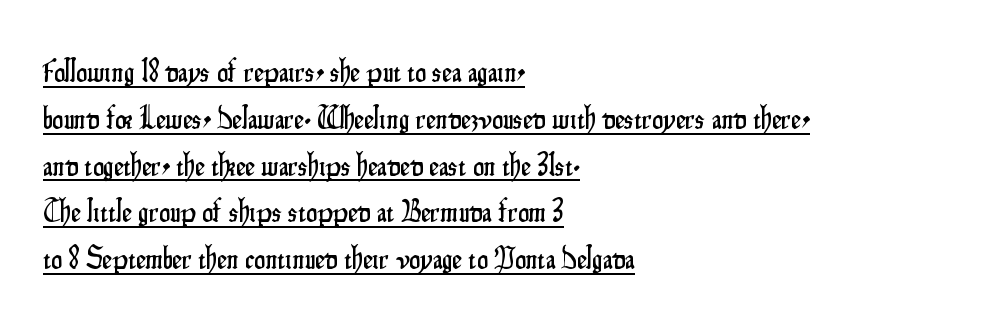
{"serif": "no", "italic": "no", "width": "condensed", "stroke_contrast": "low", "x_height": "small", "monospaced": "no", "underline": "yes", "align": "left", "line_spacing": "normal", "line_spacing_ratio": 1.51, "letter_spacing": "normal", "letter_spacing_em": 0.0, "glyph_px": 31}
